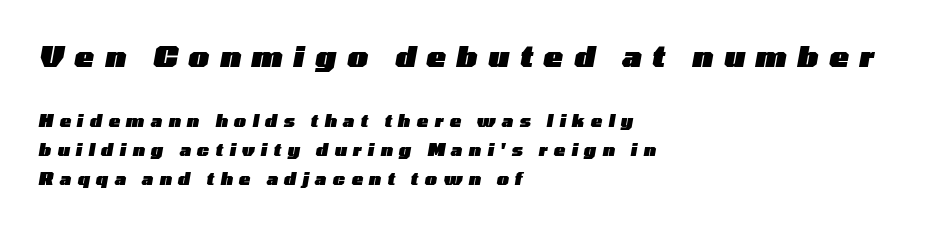
{"italic": "yes", "lean": "right", "slant_degrees": 10, "bold": "yes", "weight": "heavy", "width": "wide", "stroke_contrast": "low", "x_height": "medium", "monospaced": "no", "underline": "no", "align": "left", "line_spacing": "normal", "line_spacing_ratio": 1.69, "letter_spacing": "wide", "letter_spacing_em": 0.37, "larger_block": "first", "size_ratio": 1.71, "glyph_px": 29}
